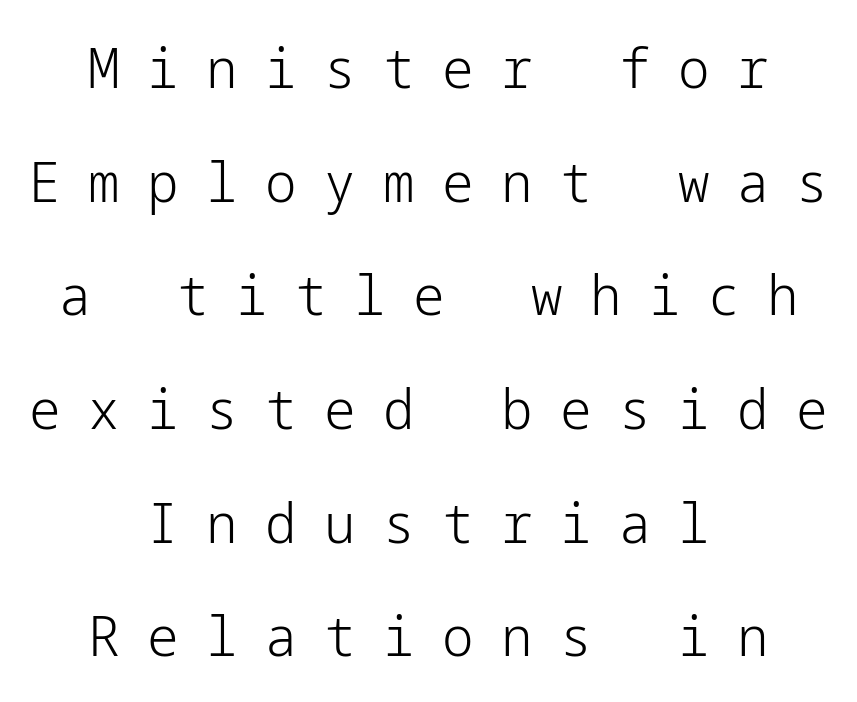
The image shows 56 px light sans-serif type, upright; set centered, loose line spacing (2.03x), unusually wide letter spacing (+0.49 em), not underlined; low stroke contrast and a medium x-height.
